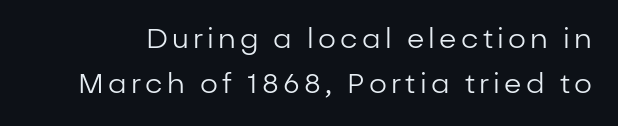
These lines are composed in type without serifs. Vertical spacing — default. Is there any slant? The stems are plumb. Looks like regular typesetting: each glyph gets only the width it needs. The face looks like a standard text weight, possibly lighter.
